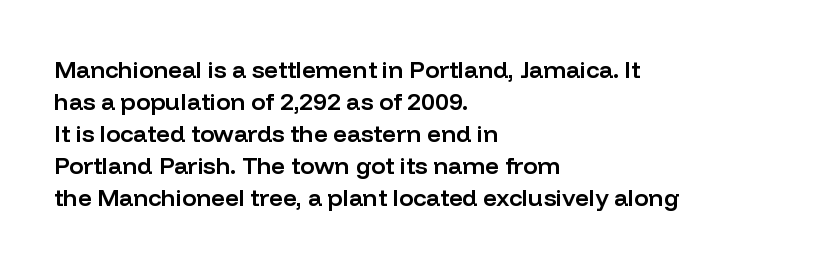
The image shows 24 px text type, upright; set left-aligned, normal line spacing (1.33x), normal letter spacing, not underlined.
